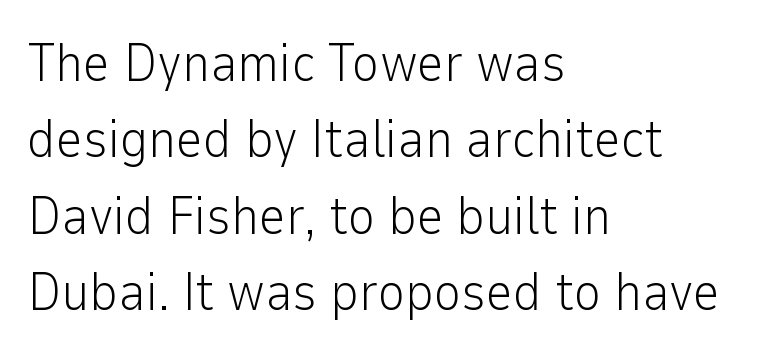
Q: Is the text bold? A: No.
Q: Is the text italic (slanted)? A: No, it is upright.
Q: Is the typeface a serif or a sans-serif typeface? A: Sans-serif.
Q: Is the text underlined? A: No.
Q: How is the paragraph aligned? A: Left-aligned.
Q: Is the spacing between letters normal or unusually wide? A: Normal.
Q: Is the spacing between lines tight, normal or loose? A: Normal.
Q: Width (condensed, normal, or wide)? A: Normal.
Q: Stroke contrast? A: Low.
Q: x-height? A: Medium.
Q: Monospaced? A: No.
